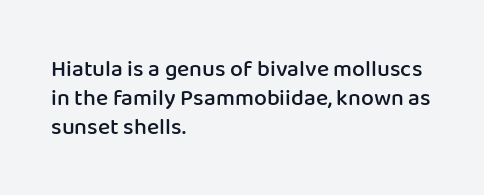
The image shows 23 px text type, upright; set left-aligned, normal line spacing (1.27x), normal letter spacing, not underlined.
